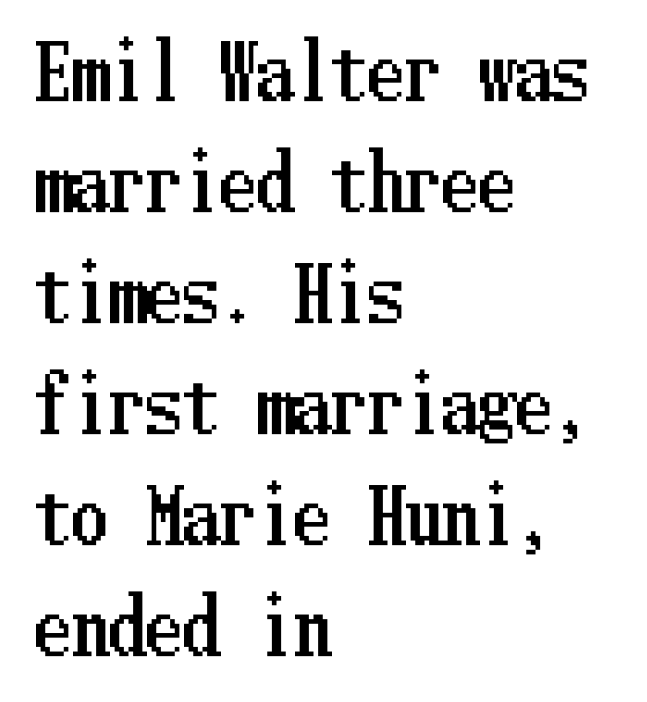
Q: Is the text italic (slanted)? A: No, it is upright.
Q: Is the text underlined? A: No.
Q: How is the paragraph aligned? A: Left-aligned.
Q: Is the spacing between letters normal or unusually wide? A: Normal.
Q: Is the spacing between lines tight, normal or loose? A: Normal.
Q: Width (condensed, normal, or wide)? A: Condensed.
Q: Stroke contrast? A: Low.
Q: x-height? A: Medium.
